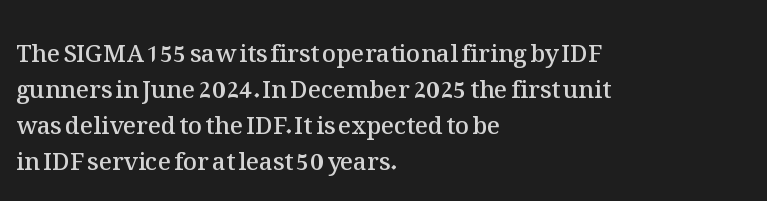
{"italic": "no", "bold": "semi", "underline": "no", "align": "left", "line_spacing": "normal", "line_spacing_ratio": 1.5, "letter_spacing": "normal", "letter_spacing_em": 0.0, "glyph_px": 24}
